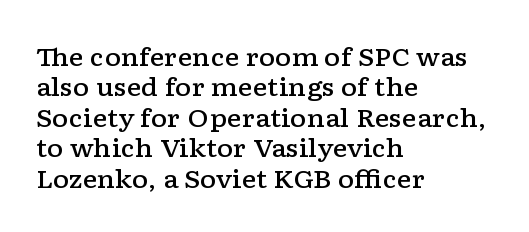
Q: Is the text bold? A: Semi-bold.
Q: Is the text italic (slanted)? A: No, it is upright.
Q: Is the text underlined? A: No.
Q: How is the paragraph aligned? A: Left-aligned.
Q: Is the spacing between letters normal or unusually wide? A: Normal.
